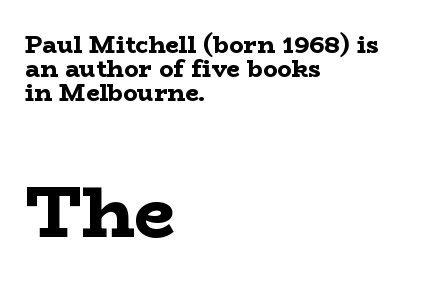
{"serif": "yes", "italic": "no", "bold": "yes", "weight": "bold", "width": "wide", "stroke_contrast": "low", "x_height": "medium", "monospaced": "no", "underline": "no", "align": "left", "line_spacing": "tight", "line_spacing_ratio": 1.01, "letter_spacing": "normal", "letter_spacing_em": 0.0, "larger_block": "second", "size_ratio": 3.0, "glyph_px": 72}
